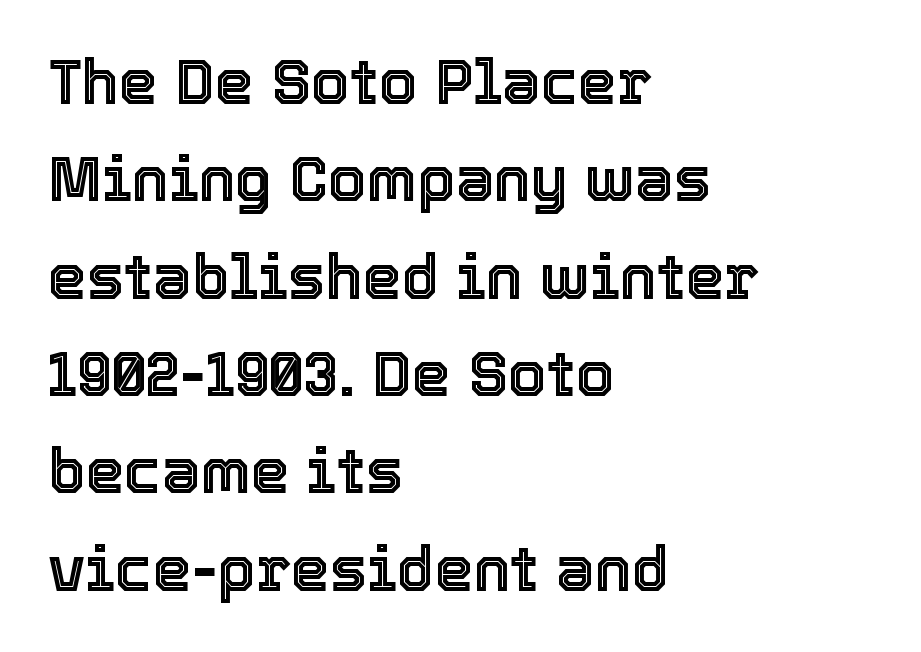
Q: Is the text italic (slanted)? A: No, it is upright.
Q: Is the text underlined? A: No.
Q: How is the paragraph aligned? A: Left-aligned.
Q: Is the spacing between letters normal or unusually wide? A: Normal.
Q: Is the spacing between lines tight, normal or loose? A: Normal.
Q: Width (condensed, normal, or wide)? A: Normal.
Q: x-height? A: Medium.
Q: Monospaced? A: No.
